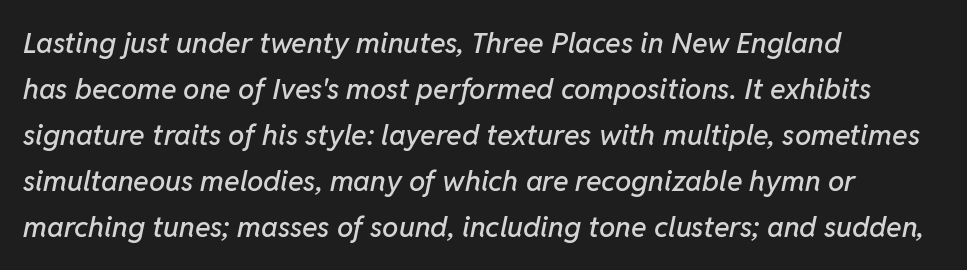
The image shows 29 px text type, italic (leaning right); set left-aligned, normal line spacing (1.59x), normal letter spacing, not underlined; low stroke contrast and a medium x-height.
